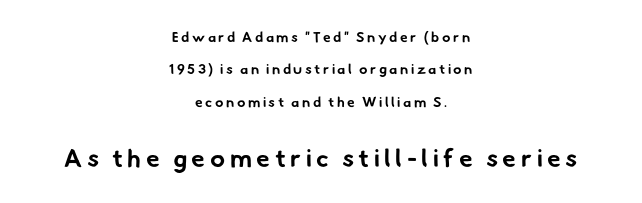
{"bold": "yes", "underline": "no", "align": "center", "line_spacing": "loose", "line_spacing_ratio": 2.32, "larger_block": "second", "size_ratio": 1.79, "glyph_px": 25}
